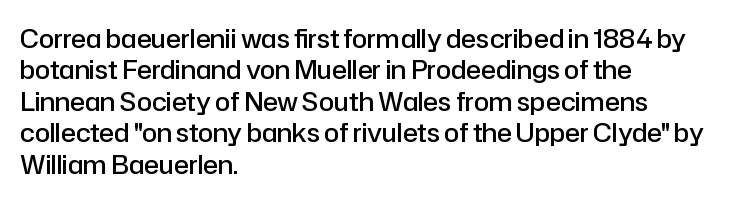
The image shows 25 px text type, upright; set left-aligned, normal line spacing (1.26x), normal letter spacing, not underlined.
